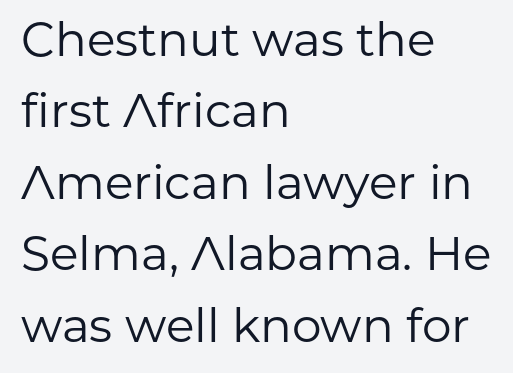
Spacing verdict: proportional, widths tailored to each character. Notice how the passage keeps a crisp vertical edge on the left only. Honestly, the row spacing looks completely unremarkable. Lines of text with bare space underneath. Nothing unusual about the tracking: characters are spaced as the font intends.
